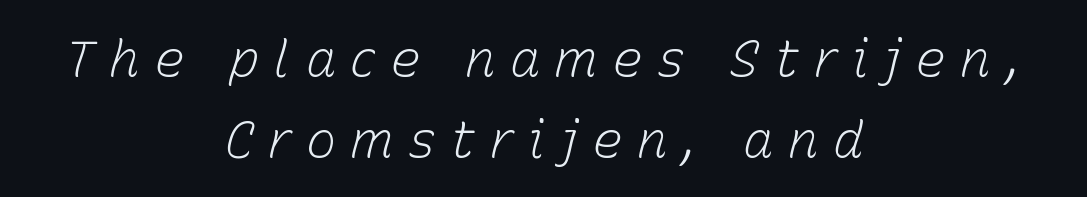
Neither beginnings nor endings align; midpoints do. Words appear elongated and porous because spacing is wide. Stems here are at most as thick as an everyday book face. The space beneath each line is pristine and unruled. Here the designer chose a conventional face with non-uniform glyph widths.
